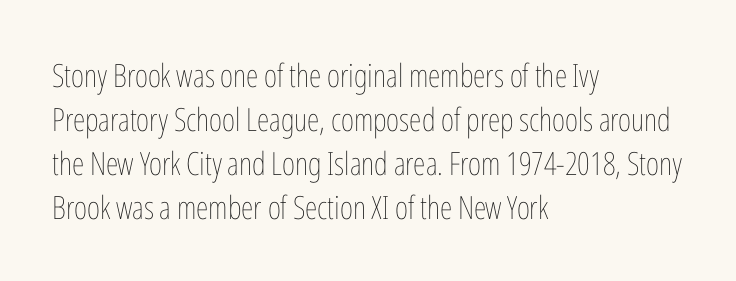
Casual observation: everything's shoved over to the left. Tall strokes in this sample are plumb rather than angled. The weight would be labelled regular, book, light, or lighter still. Letters rest on an invisible, unmarked baseline. This sample uses plain, unmodified letter spacing.
